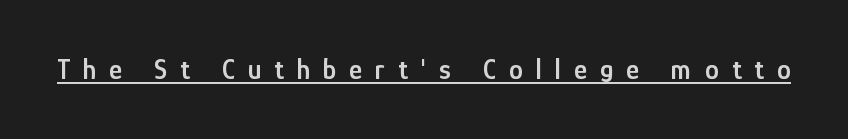
The image shows 28 px semibold, condensed sans-serif type, upright; set unusually wide letter spacing (+0.46 em), underlined; low stroke contrast and a medium x-height.
